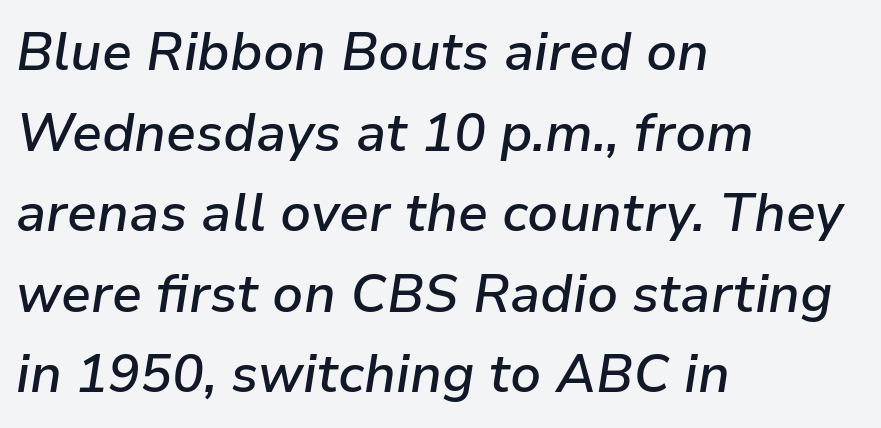
The image shows 53 px semibold type, italic (leaning right); set left-aligned, normal line spacing (1.52x), normal letter spacing, not underlined; low stroke contrast and a medium x-height.
